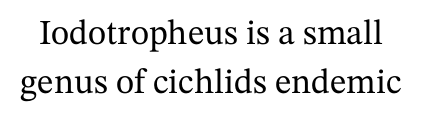
{"serif": "yes", "italic": "no", "width": "normal", "stroke_contrast": "medium", "x_height": "medium", "monospaced": "no", "underline": "no", "line_spacing": "normal", "line_spacing_ratio": 1.39, "letter_spacing": "normal", "letter_spacing_em": 0.0, "glyph_px": 35}
